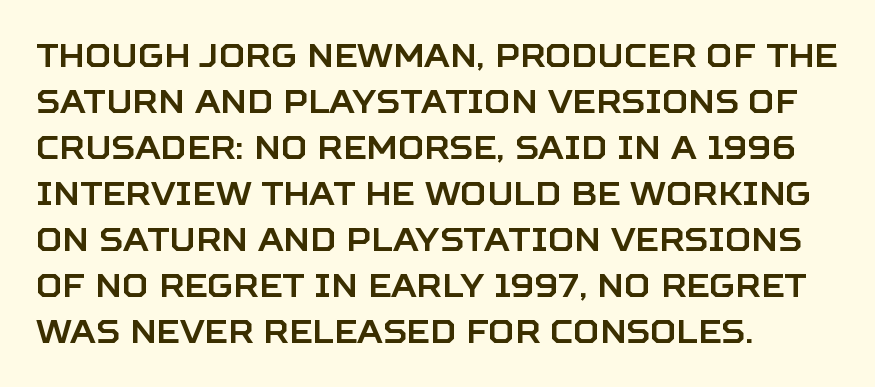
The image shows 32 px sans-serif type, upright; set left-aligned, normal line spacing (1.44x), normal letter spacing, not underlined; low stroke contrast and a large x-height.
